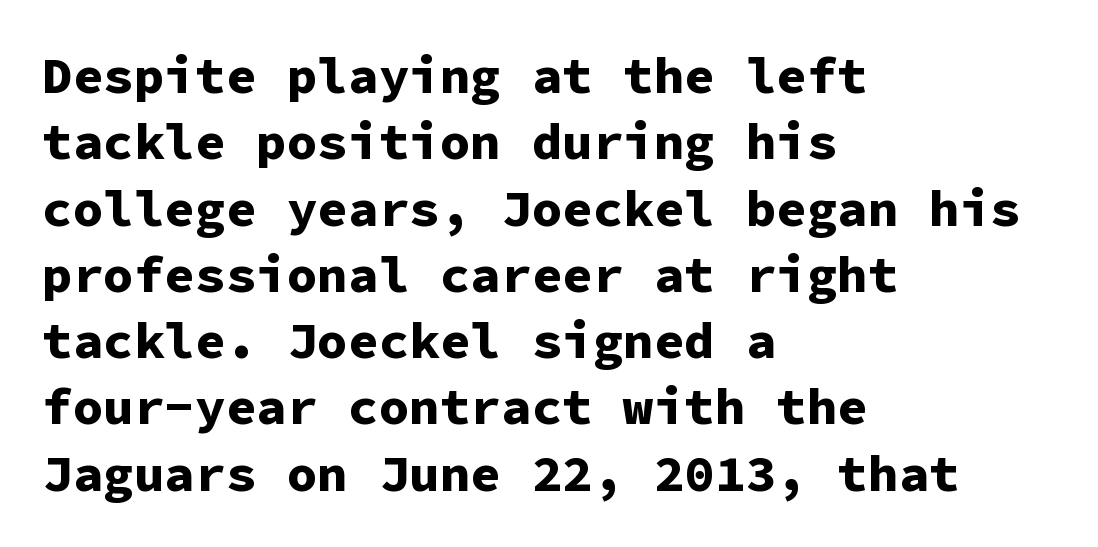
The image shows 51 px bold sans-serif type, upright, monospaced; set left-aligned, normal line spacing (1.3x), normal letter spacing, not underlined; low stroke contrast and a medium x-height.
